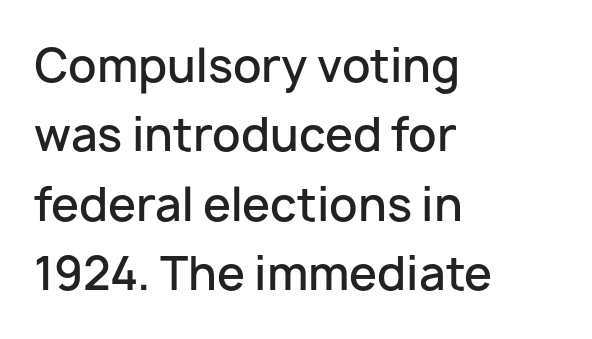
{"serif": "no", "italic": "no", "bold": "semi", "weight": "semibold", "width": "normal", "stroke_contrast": "low", "x_height": "medium", "monospaced": "no", "underline": "no", "align": "left", "line_spacing": "normal", "line_spacing_ratio": 1.54, "letter_spacing": "normal", "letter_spacing_em": 0.0, "glyph_px": 45}
